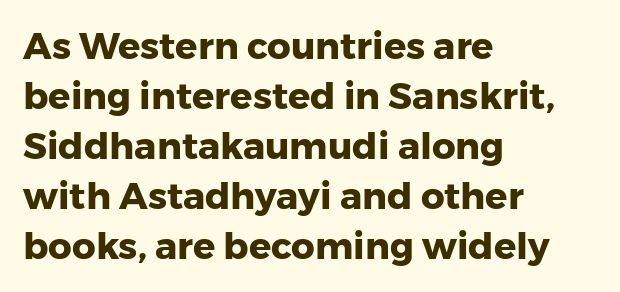
Is this a sans? Yes — the strokes have no serifs. Caption: bold face, heavy strokes. Characters follow at the spacing the type designer built in. Does the lettering tilt? It doesn't — this is upright. Glance below the letters and you will spot only blank space.
